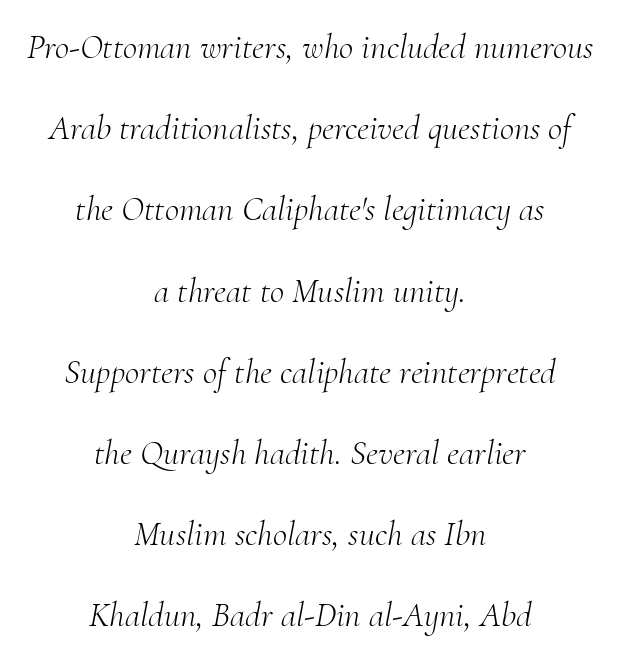
The image shows 35 px light serif type, italic (leaning right); set centered, loose line spacing (2.32x), normal letter spacing, not underlined; medium stroke contrast and a small x-height.
